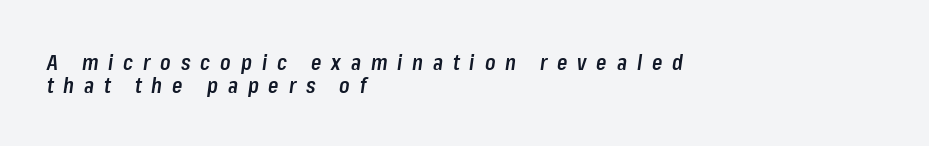
The image shows 21 px text type, italic (leaning right); set left-aligned, tight line spacing (1.08x), unusually wide letter spacing (+0.47 em), not underlined.
